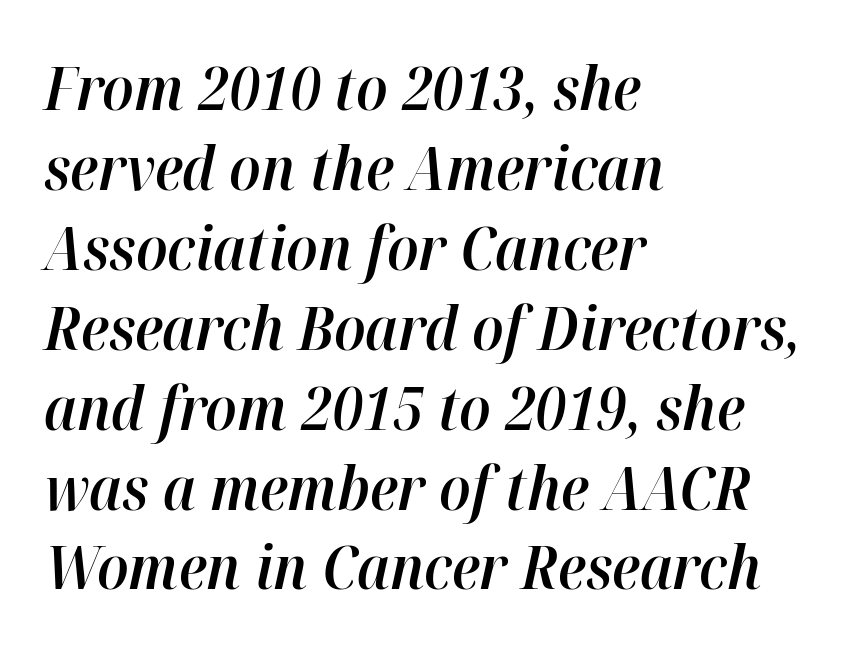
{"italic": "yes", "lean": "right", "slant_degrees": 12, "bold": "semi", "weight": "semibold", "width": "normal", "stroke_contrast": "high", "x_height": "medium", "monospaced": "no", "underline": "no", "align": "left", "line_spacing": "normal", "line_spacing_ratio": 1.31, "letter_spacing": "normal", "letter_spacing_em": 0.0, "glyph_px": 61}
